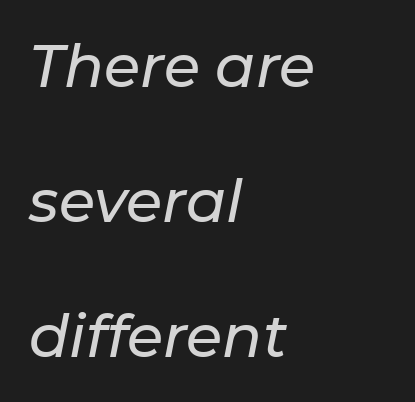
{"italic": "yes", "lean": "right", "slant_degrees": 11, "width": "normal", "stroke_contrast": "low", "x_height": "medium", "monospaced": "no", "underline": "no", "align": "left", "line_spacing": "loose", "line_spacing_ratio": 2.29, "letter_spacing": "normal", "letter_spacing_em": 0.0, "glyph_px": 59}
